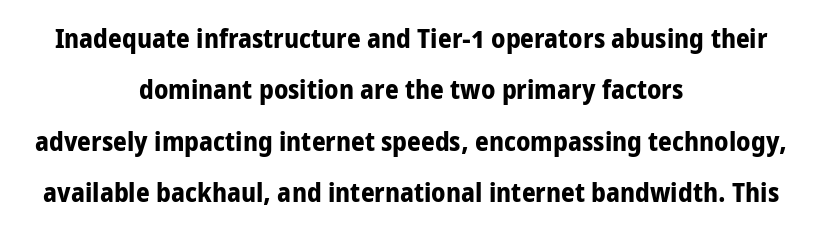
Leftover space on each line is divided equally before and after the words. The font is running at its bold setting. Plain, unruled lines of type. When letters stand straight like this, we call the style roman or upright. There is no visible air inserted between adjacent glyphs.
